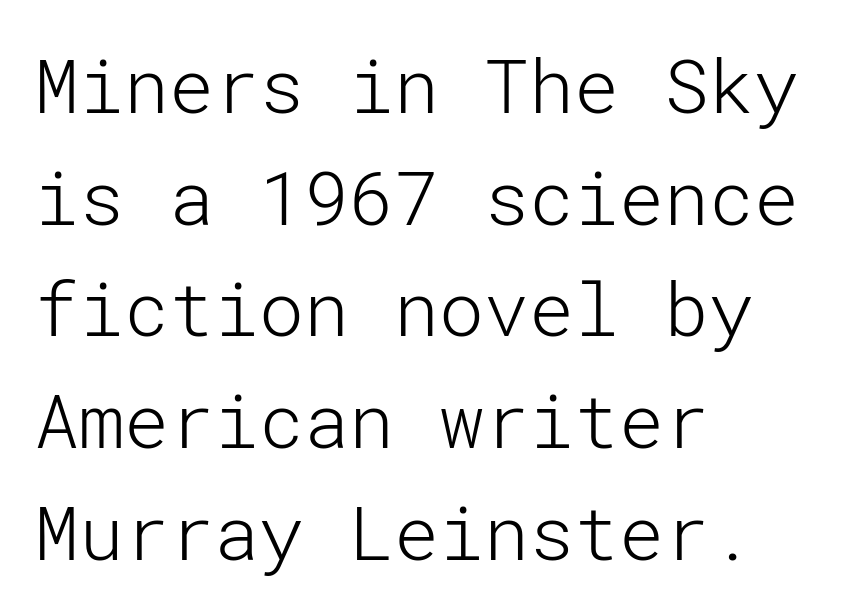
The image shows 75 px light sans-serif type, upright; set left-aligned, normal line spacing (1.49x), normal letter spacing, not underlined; low stroke contrast and a medium x-height.
